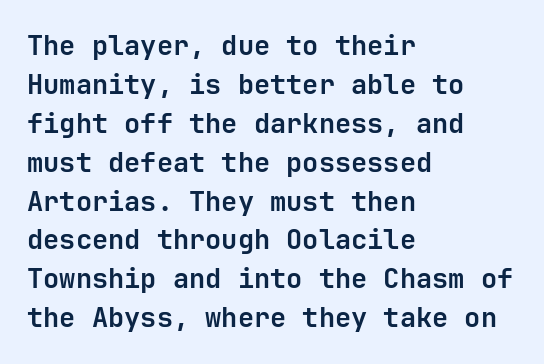
{"italic": "no", "bold": "yes", "underline": "no", "align": "left", "line_spacing": "normal", "line_spacing_ratio": 1.44, "letter_spacing": "normal", "letter_spacing_em": 0.0, "glyph_px": 27}
